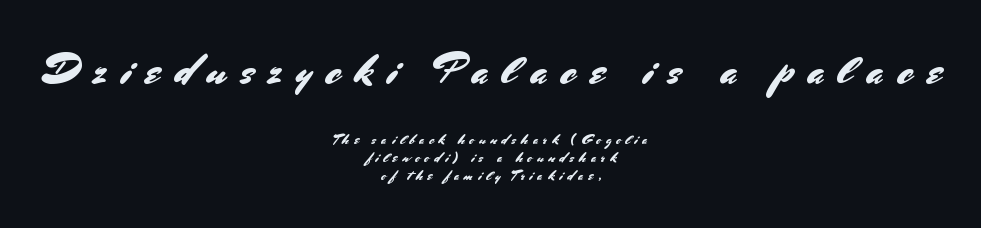
Q: Is the text italic (slanted)? A: Yes.
Q: Is the typeface a serif or a sans-serif typeface? A: Sans-serif.
Q: Is the text underlined? A: No.
Q: How is the paragraph aligned? A: Centered.
Q: Is the spacing between letters normal or unusually wide? A: Unusually wide.
Q: Is the spacing between lines tight, normal or loose? A: Normal.
Q: Which block of text is set in a larger size, the first (top) or the second (bottom)? A: The first (top) one.
Q: Width (condensed, normal, or wide)? A: Normal.
Q: Stroke contrast? A: Medium.
Q: x-height? A: Small.
Q: Monospaced? A: No.
